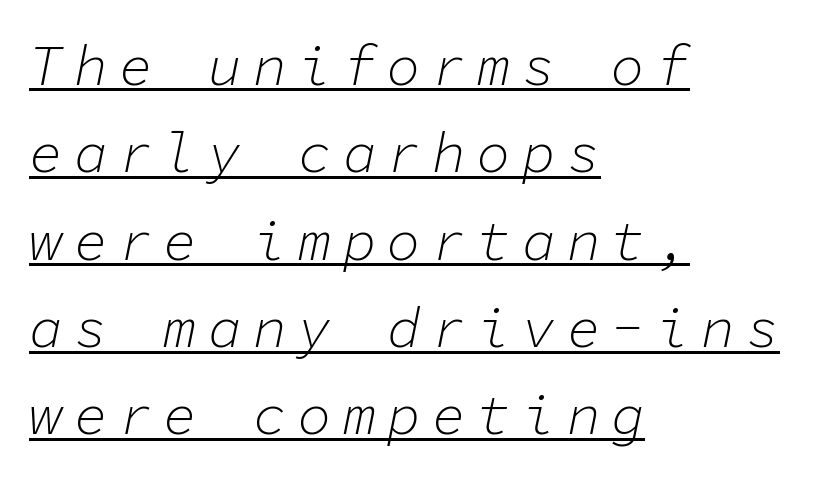
Q: Is the text bold? A: No.
Q: Is the text italic (slanted)? A: Yes, it leans right by about 11 degrees.
Q: Is the text underlined? A: Yes.
Q: How is the paragraph aligned? A: Left-aligned.
Q: Is the spacing between letters normal or unusually wide? A: Unusually wide.
Q: Is the spacing between lines tight, normal or loose? A: Normal.
Q: Width (condensed, normal, or wide)? A: Normal.
Q: Stroke contrast? A: Low.
Q: x-height? A: Medium.
Q: Monospaced? A: Yes.
